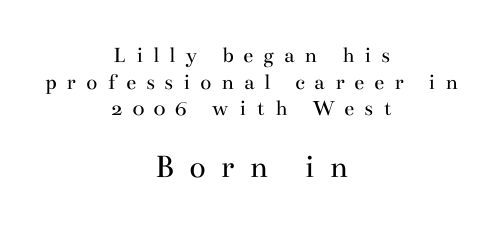
The image shows 34 px regular-weight, wide serif type, upright; set centered, line spacing 1.16x, unusually wide letter spacing (+0.43 em), not underlined; the second (bottom) block is 1.48x larger; medium stroke contrast and a small x-height.
